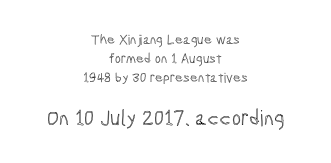
Notice how the passage keeps no hard edge, just a central spine. Caption: upper text group reduced, lower text group enlarged. Baseline-to-baseline distance is the conventional proportion of letter height. A typesetter would call this zero additional tracking. Rendered with straight, roman letterforms. Type without underlining.
